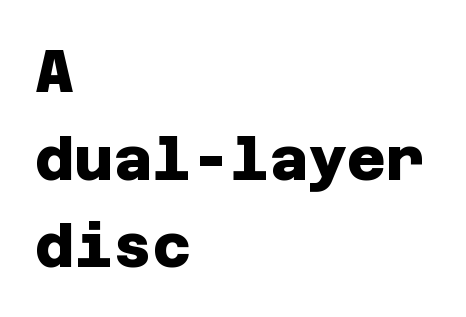
{"serif": "no", "bold": "yes", "weight": "heavy", "width": "normal", "stroke_contrast": "low", "x_height": "large", "underline": "no", "align": "left", "line_spacing": "normal", "line_spacing_ratio": 1.46, "letter_spacing": "normal", "letter_spacing_em": 0.0, "glyph_px": 60}
